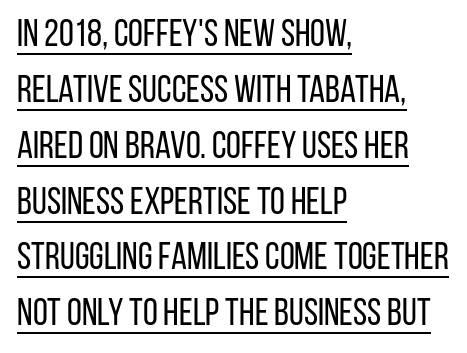
{"serif": "no", "italic": "no", "bold": "no", "weight": "regular", "width": "condensed", "stroke_contrast": "low", "x_height": "large", "monospaced": "no", "underline": "yes", "align": "left", "line_spacing": "normal", "line_spacing_ratio": 1.47, "letter_spacing": "normal", "letter_spacing_em": 0.0, "glyph_px": 38}
